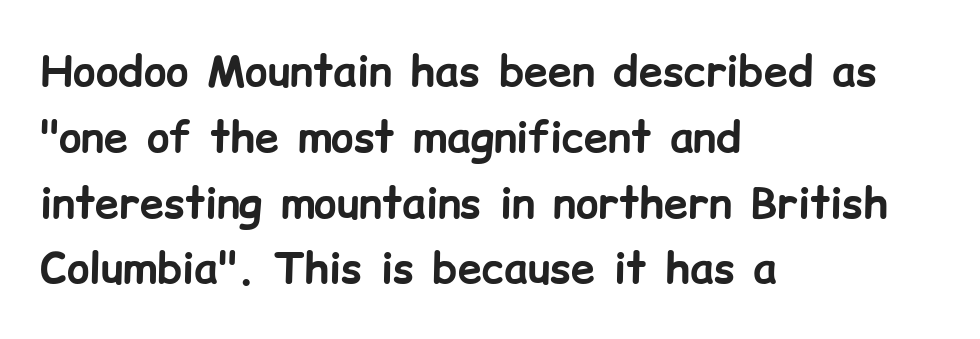
The image shows 43 px bold sans-serif type, upright; set left-aligned, normal line spacing (1.53x), normal letter spacing, not underlined; low stroke contrast and a medium x-height.
